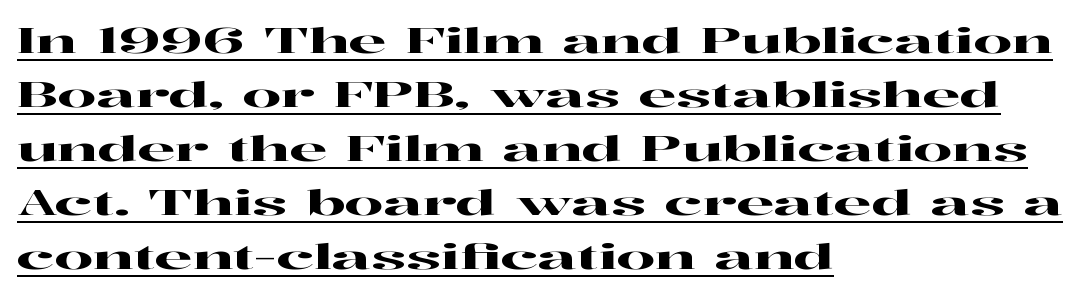
{"serif": "yes", "italic": "no", "width": "wide", "stroke_contrast": "high", "x_height": "medium", "monospaced": "no", "underline": "yes", "align": "left", "line_spacing": "normal", "line_spacing_ratio": 1.59, "letter_spacing": "normal", "letter_spacing_em": 0.0, "glyph_px": 34}
